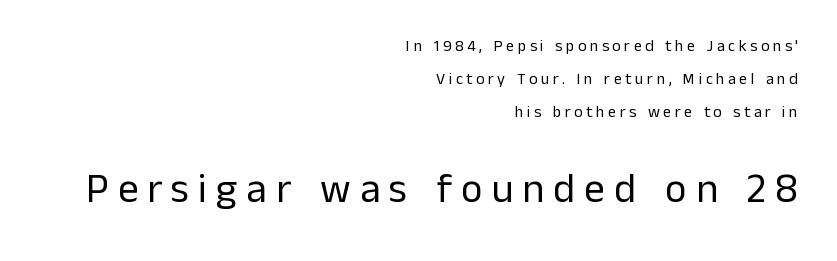
Q: Is the text bold? A: No.
Q: Is the text italic (slanted)? A: No, it is upright.
Q: Is the typeface a serif or a sans-serif typeface? A: Sans-serif.
Q: Is the text underlined? A: No.
Q: How is the paragraph aligned? A: Right-aligned.
Q: Is the spacing between letters normal or unusually wide? A: Unusually wide.
Q: Is the spacing between lines tight, normal or loose? A: Loose.
Q: Which block of text is set in a larger size, the first (top) or the second (bottom)? A: The second (bottom) one.
Q: Width (condensed, normal, or wide)? A: Normal.
Q: Stroke contrast? A: Low.
Q: x-height? A: Medium.
Q: Monospaced? A: No.
